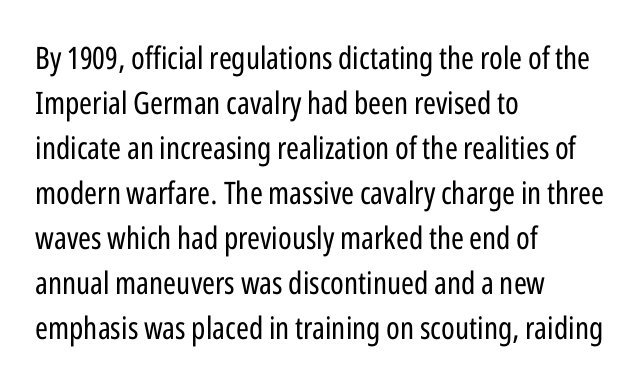
Weight: regular or lighter. Here the designer chose a conventional face with non-uniform glyph widths. The letters carry no serifs — their stems end cleanly without finishing strokes. There is no visible air inserted between adjacent glyphs.
